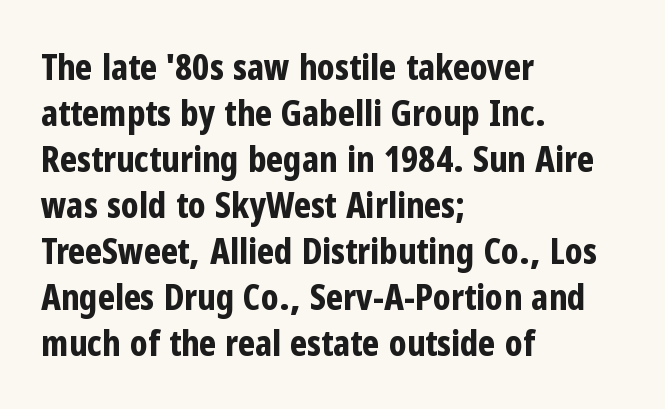
Q: Is the text bold? A: Yes.
Q: Is the text italic (slanted)? A: No, it is upright.
Q: Is the typeface a serif or a sans-serif typeface? A: Sans-serif.
Q: Is the text underlined? A: No.
Q: How is the paragraph aligned? A: Left-aligned.
Q: Is the spacing between letters normal or unusually wide? A: Normal.
Q: Is the spacing between lines tight, normal or loose? A: Normal.
Q: Width (condensed, normal, or wide)? A: Condensed.
Q: Stroke contrast? A: Low.
Q: x-height? A: Medium.
Q: Monospaced? A: No.
